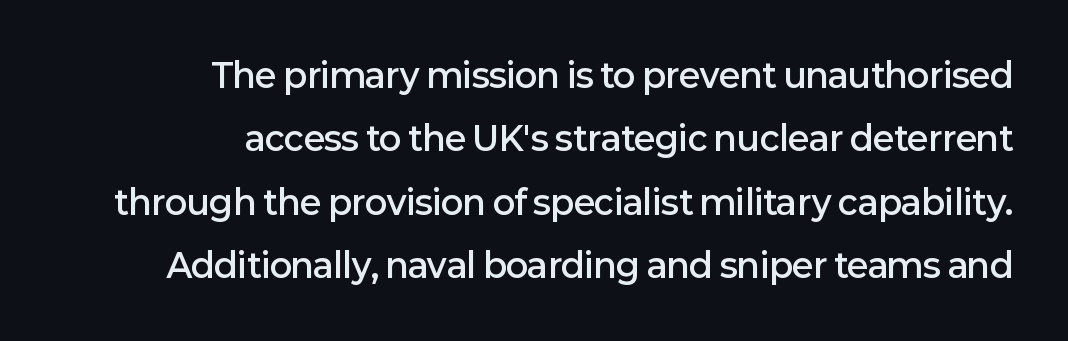
{"serif": "no", "italic": "no", "bold": "semi", "weight": "semibold", "width": "normal", "stroke_contrast": "low", "x_height": "medium", "monospaced": "no", "underline": "no", "align": "right", "line_spacing": "loose", "line_spacing_ratio": 1.92, "letter_spacing": "normal", "letter_spacing_em": 0.0, "glyph_px": 33}
